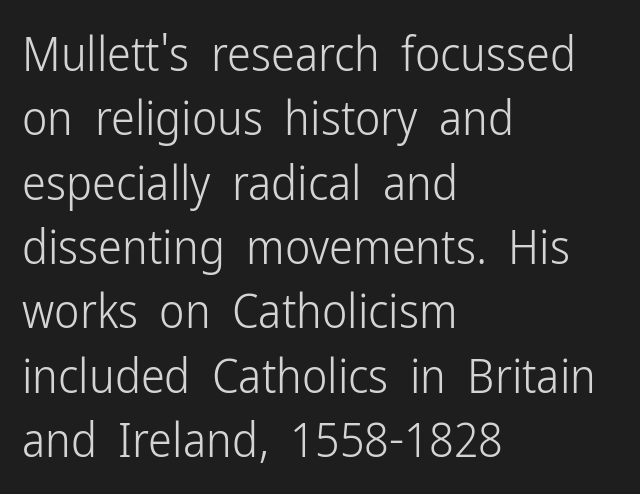
Each line starts at the same left margin while the right side varies. In terms of letterspacing, this is plain default setting. You can tell from the bare stems that sans-serif type was used. The rendering uses a moderate line-height, typical for paragraphs. The specimen reads as upright at a glance. The baseline area is clear.
